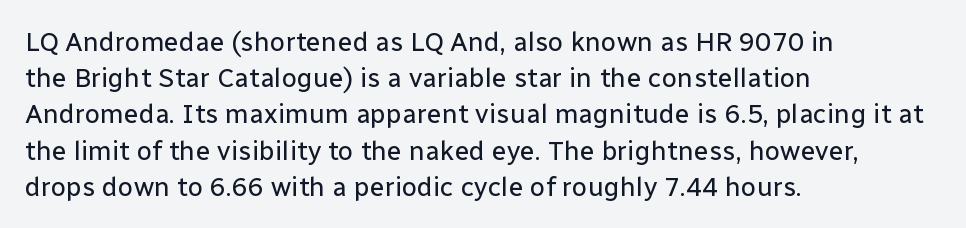
Q: Is the text bold? A: No.
Q: Is the text italic (slanted)? A: No, it is upright.
Q: Is the text underlined? A: No.
Q: How is the paragraph aligned? A: Left-aligned.
Q: Is the spacing between letters normal or unusually wide? A: Normal.
Q: Is the spacing between lines tight, normal or loose? A: Normal.
